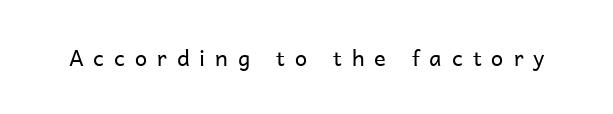
Q: Is the text bold? A: No.
Q: Is the text italic (slanted)? A: No, it is upright.
Q: Is the text underlined? A: No.
Q: Is the spacing between letters normal or unusually wide? A: Unusually wide.
